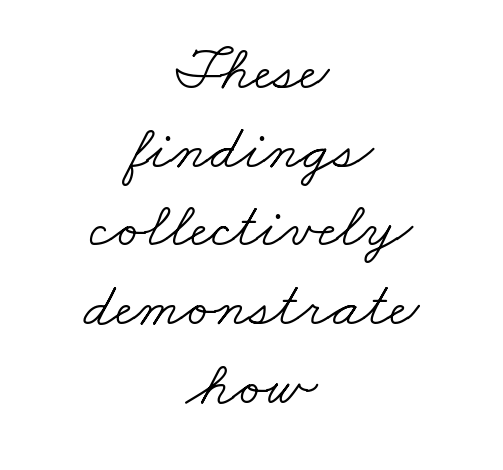
{"serif": "yes", "bold": "no", "weight": "light", "width": "wide", "stroke_contrast": "low", "x_height": "small", "monospaced": "no", "underline": "no", "align": "center", "line_spacing_ratio": 1.23, "letter_spacing": "normal", "letter_spacing_em": 0.0, "glyph_px": 64}
